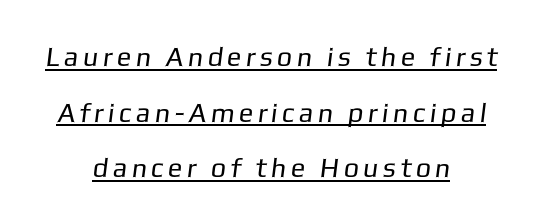
Horizontal alignment here is central, giving a formal, balanced look. On a weight scale, this lands at 450 or below. The specimen includes a rule beneath the text block's lines. Vertical spacing — loose.
